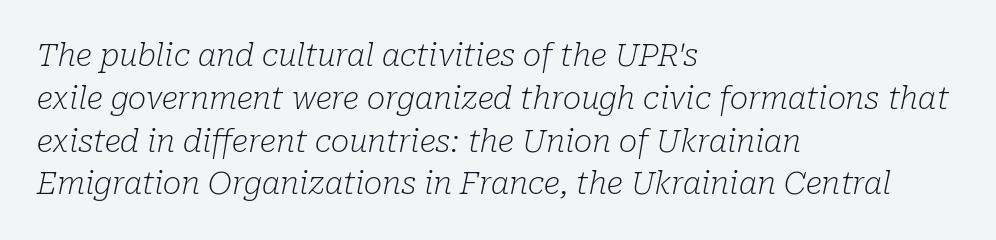
Q: Is the text bold? A: No.
Q: Is the text italic (slanted)? A: Yes, it leans right by about 10 degrees.
Q: Is the typeface a serif or a sans-serif typeface? A: Serif.
Q: Is the text underlined? A: No.
Q: How is the paragraph aligned? A: Left-aligned.
Q: Is the spacing between letters normal or unusually wide? A: Normal.
Q: Is the spacing between lines tight, normal or loose? A: Normal.
Q: Width (condensed, normal, or wide)? A: Normal.
Q: Stroke contrast? A: Low.
Q: x-height? A: Medium.
Q: Monospaced? A: No.
